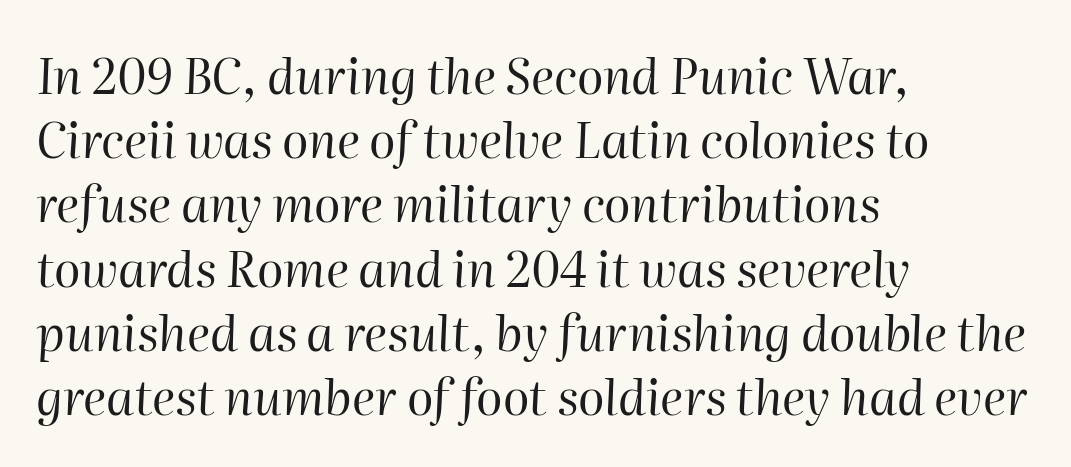
The image shows 49 px regular-weight type, italic (leaning right); set left-aligned, normal line spacing (1.31x), normal letter spacing, not underlined; high stroke contrast and a medium x-height.
